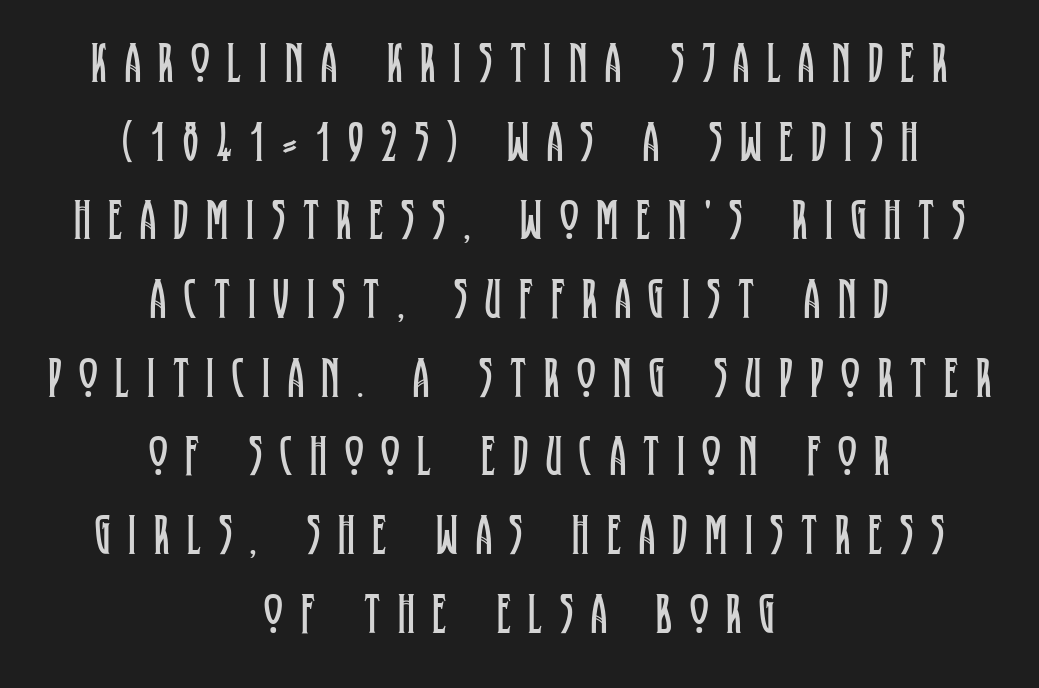
{"serif": "yes", "italic": "no", "bold": "no", "weight": "regular", "width": "condensed", "stroke_contrast": "low", "x_height": "large", "monospaced": "no", "underline": "no", "align": "center", "line_spacing": "normal", "line_spacing_ratio": 1.38, "letter_spacing": "wide", "letter_spacing_em": 0.31, "glyph_px": 57}
